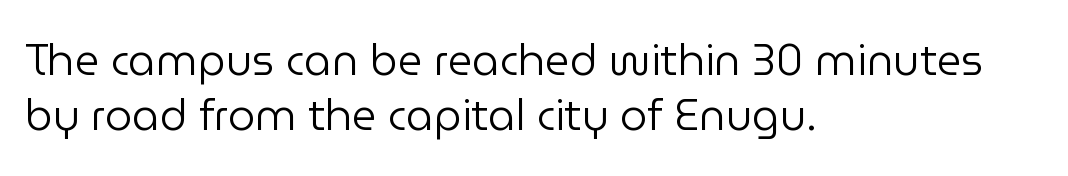
{"serif": "no", "italic": "no", "bold": "no", "weight": "regular", "width": "normal", "stroke_contrast": "low", "x_height": "medium", "monospaced": "no", "underline": "no", "align": "left", "line_spacing": "normal", "line_spacing_ratio": 1.29, "letter_spacing": "normal", "letter_spacing_em": 0.0, "glyph_px": 43}
